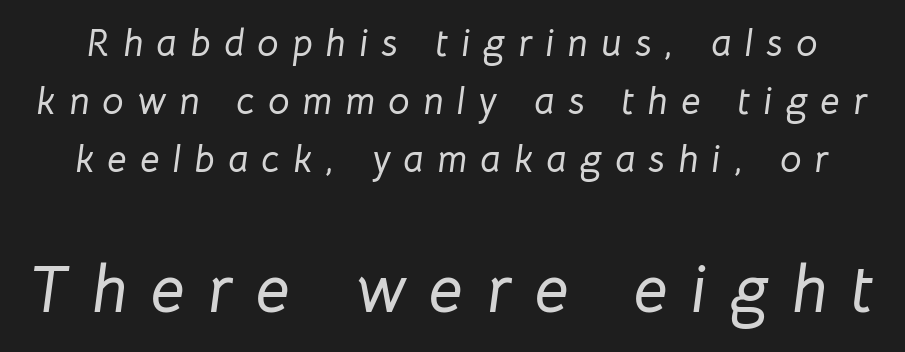
Q: Is the text italic (slanted)? A: Yes, it leans right by about 8 degrees.
Q: Is the text underlined? A: No.
Q: Is the spacing between letters normal or unusually wide? A: Unusually wide.
Q: Is the spacing between lines tight, normal or loose? A: Normal.
Q: Which block of text is set in a larger size, the first (top) or the second (bottom)? A: The second (bottom) one.
Q: Width (condensed, normal, or wide)? A: Normal.
Q: Stroke contrast? A: Low.
Q: x-height? A: Medium.
Q: Monospaced? A: No.
